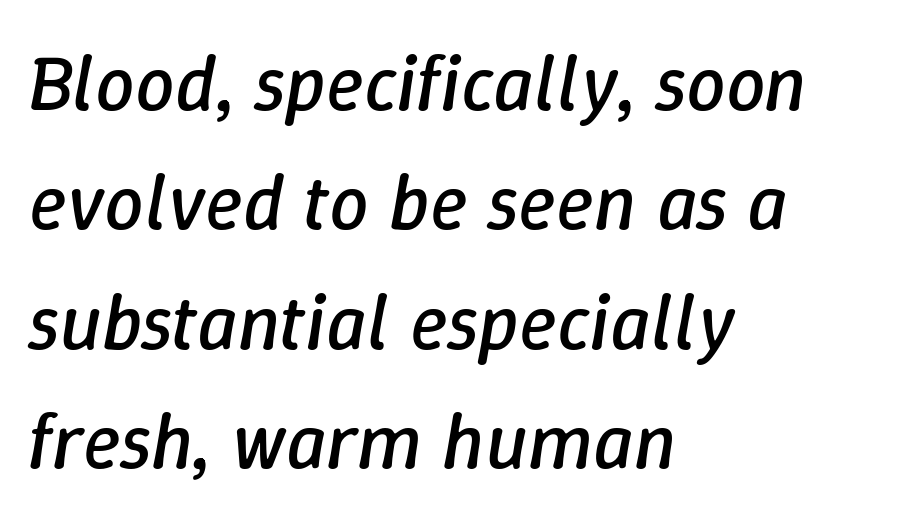
The compositor pushed each line to the left boundary. Quick note: interline space is typical. The face used here has a pronounced slope to its letters. The space directly below the letters is spotless.
